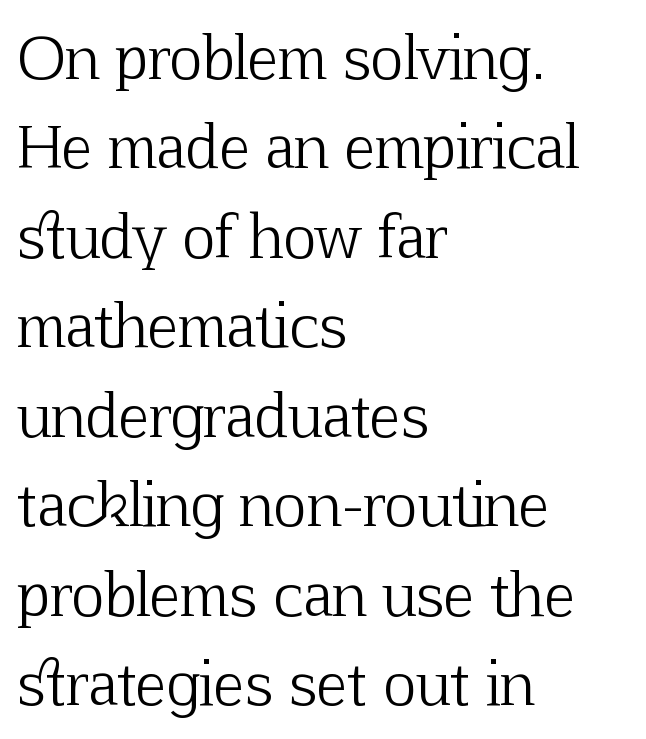
Q: Is the text bold? A: No.
Q: Is the text italic (slanted)? A: No, it is upright.
Q: Is the typeface a serif or a sans-serif typeface? A: Serif.
Q: Is the text underlined? A: No.
Q: How is the paragraph aligned? A: Left-aligned.
Q: Is the spacing between letters normal or unusually wide? A: Normal.
Q: Is the spacing between lines tight, normal or loose? A: Normal.
Q: Width (condensed, normal, or wide)? A: Normal.
Q: Stroke contrast? A: Low.
Q: x-height? A: Medium.
Q: Monospaced? A: No.
